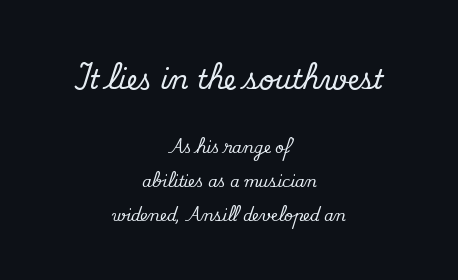
Q: Is the text italic (slanted)? A: Yes.
Q: Is the text underlined? A: No.
Q: How is the paragraph aligned? A: Centered.
Q: Is the spacing between letters normal or unusually wide? A: Normal.
Q: Is the spacing between lines tight, normal or loose? A: Loose.
Q: Which block of text is set in a larger size, the first (top) or the second (bottom)? A: The first (top) one.
